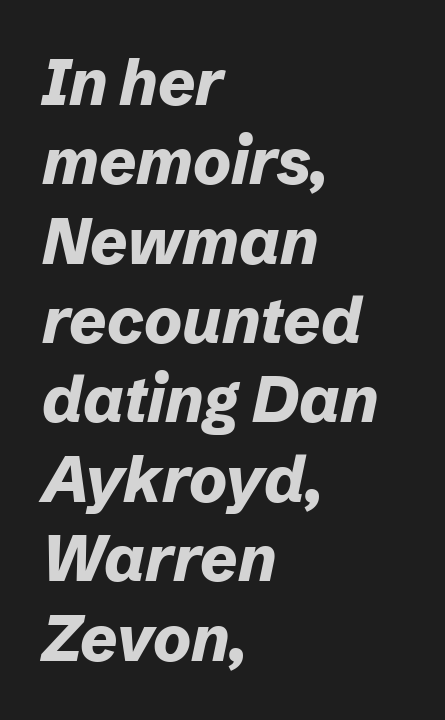
Here the designer chose a conventional face with non-uniform glyph widths. The lines are quadded left. Tall strokes in this sample are angled rather than plumb. The glyphs are unaccompanied by any horizontal stroke below them. The font is running at its bold setting. Letter spacing: default.
